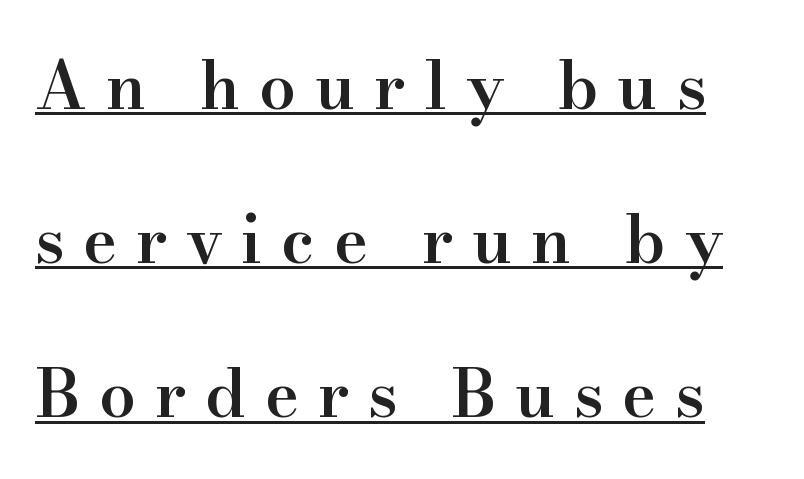
Unlike italic type, these characters show no tilt at all. Letterform terminals end in serifs throughout the passage. Rows of type keep a wide berth in the vertical direction. The rendering uses natural spacing where letterforms have individual widths. How heavy is the stroke? Medium-heavy — a semibold, shy of bold. What decoration does the sample have? An underline.
